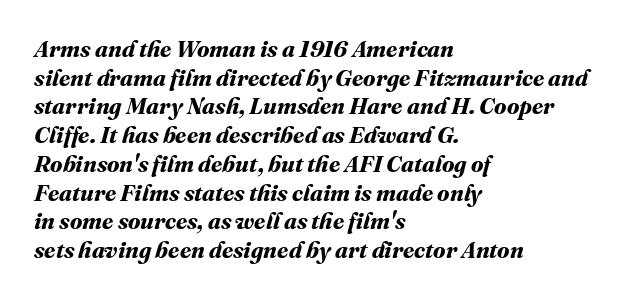
The image shows 23 px bold type; set left-aligned, normal line spacing (1.25x), normal letter spacing, not underlined.
